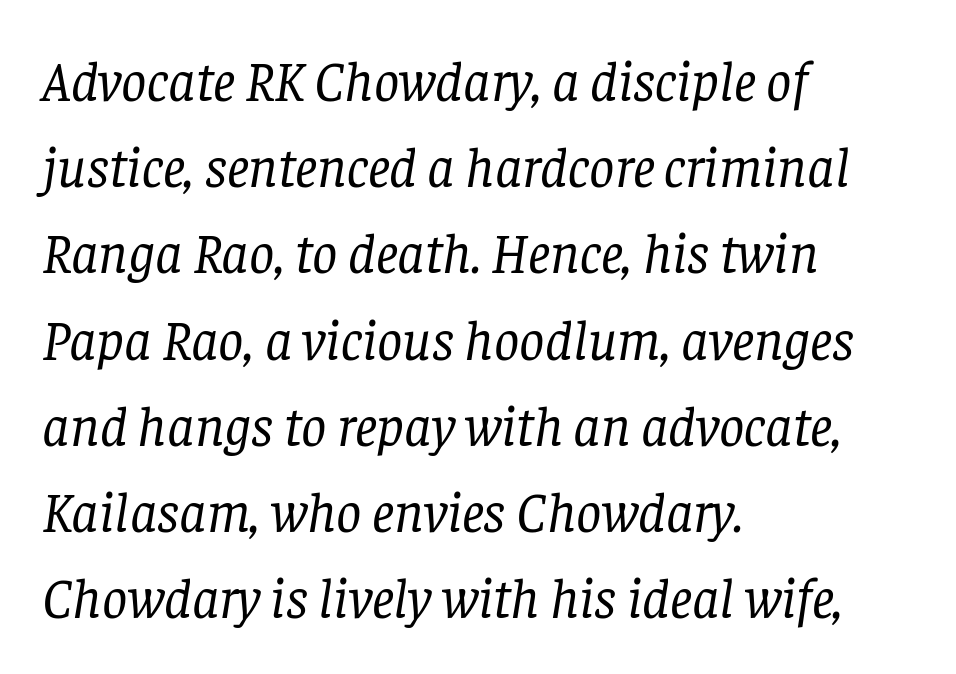
The space directly below the letters is spotless. Default kerning and tracking; the words read as compact shapes. Summary of vertical rhythm: regular, with standard interline spacing. Note: serifs present on the glyphs. Tall strokes in this sample are angled rather than plumb.
